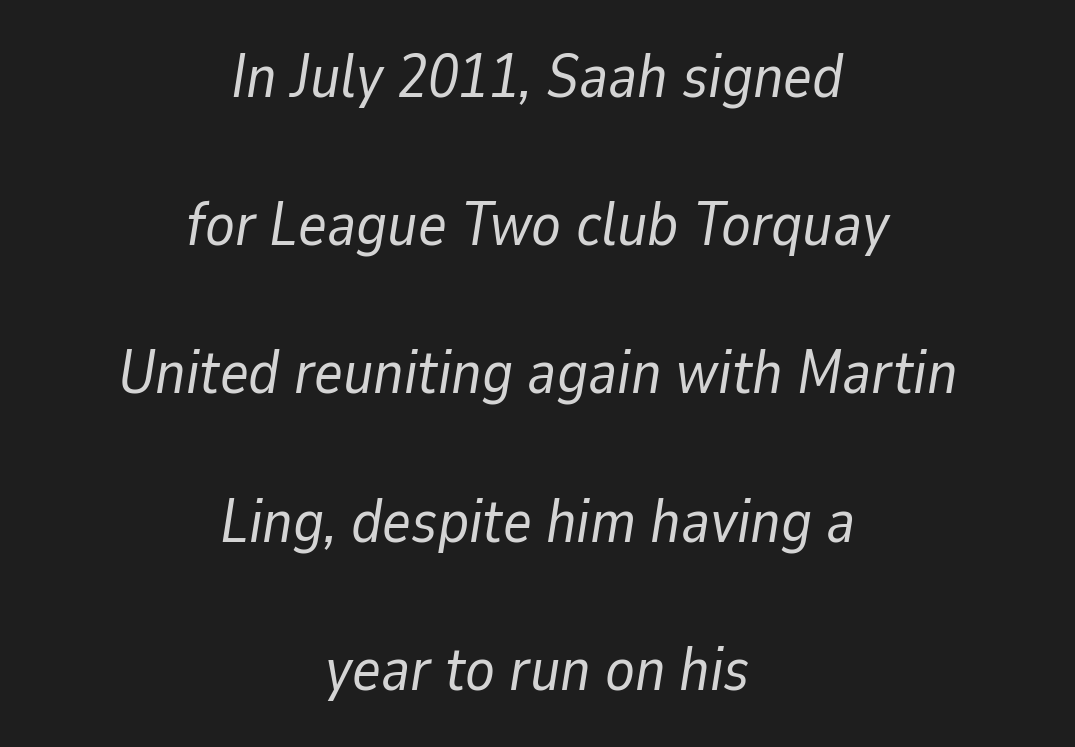
Quick note: italic. The lines are quadded center. On a weight scale, this lands at 450 or below. How are the letters spaced? Ordinarily, with no added tracking. A typesetter would call this proportional, since set widths differ per character.
